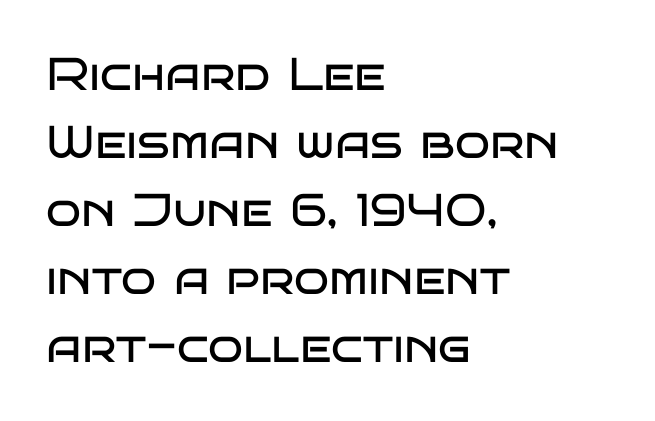
The image shows 46 px regular-weight, wide sans-serif type, upright; set left-aligned, normal line spacing (1.48x), normal letter spacing, not underlined; low stroke contrast and a large x-height.
